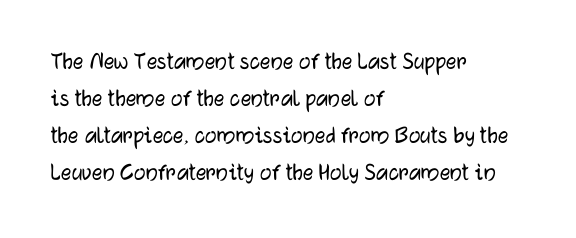
Q: Is the text italic (slanted)? A: No, it is upright.
Q: Is the text underlined? A: No.
Q: How is the paragraph aligned? A: Left-aligned.
Q: Is the spacing between letters normal or unusually wide? A: Normal.
Q: Is the spacing between lines tight, normal or loose? A: Normal.
